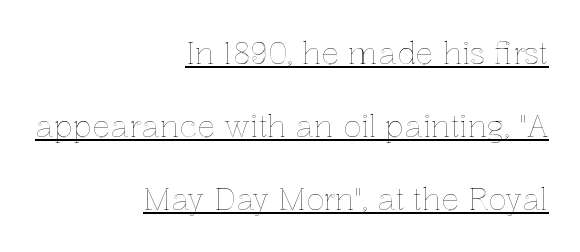
{"italic": "no", "width": "normal", "x_height": "medium", "monospaced": "no", "underline": "yes", "align": "right", "line_spacing": "loose", "line_spacing_ratio": 2.44, "letter_spacing": "normal", "letter_spacing_em": 0.0, "glyph_px": 30}
